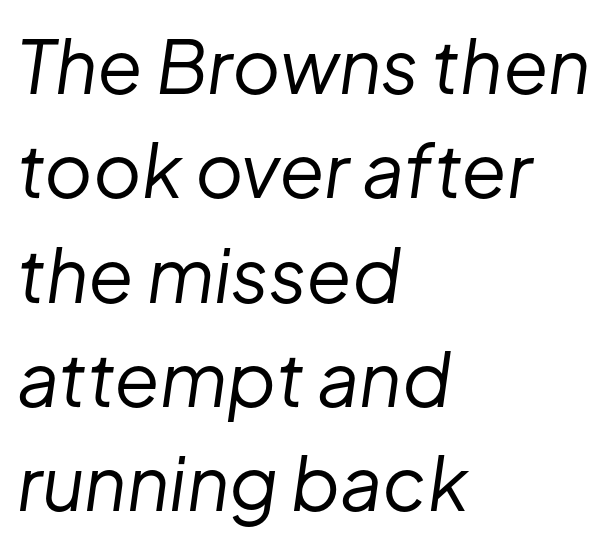
{"italic": "yes", "lean": "right", "slant_degrees": 8, "bold": "no", "weight": "regular", "width": "normal", "stroke_contrast": "low", "x_height": "medium", "monospaced": "no", "underline": "no", "align": "left", "line_spacing": "normal", "line_spacing_ratio": 1.41, "letter_spacing": "normal", "letter_spacing_em": 0.0, "glyph_px": 74}
